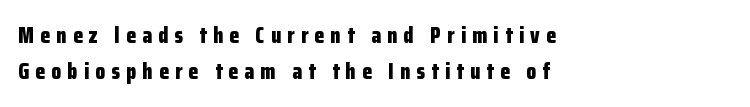
{"italic": "no", "bold": "yes", "underline": "no", "align": "left", "line_spacing": "normal", "line_spacing_ratio": 1.63, "letter_spacing": "wide", "letter_spacing_em": 0.29, "glyph_px": 22}
